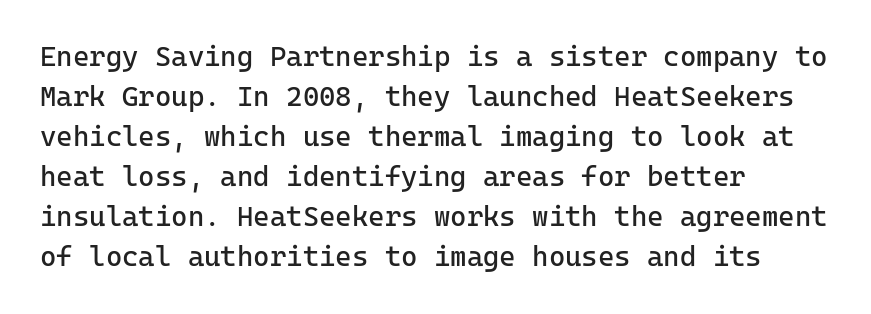
The image shows 28 px regular-weight sans-serif type, upright, monospaced; set left-aligned, normal line spacing (1.43x), normal letter spacing, not underlined; low stroke contrast and a medium x-height.
